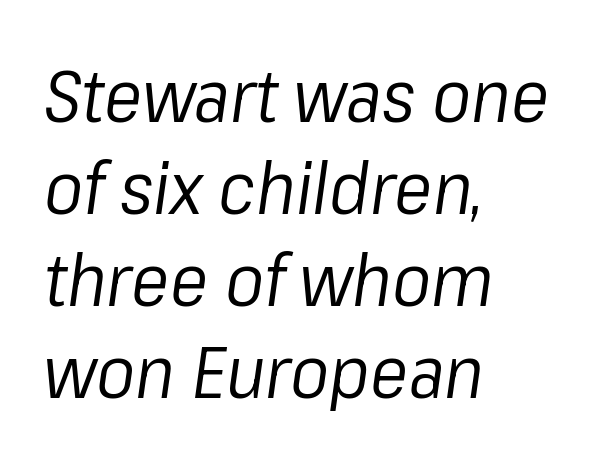
Q: Is the text bold? A: No.
Q: Is the text italic (slanted)? A: Yes, it leans right by about 8 degrees.
Q: Is the text underlined? A: No.
Q: How is the paragraph aligned? A: Left-aligned.
Q: Is the spacing between letters normal or unusually wide? A: Normal.
Q: Is the spacing between lines tight, normal or loose? A: Normal.
Q: Width (condensed, normal, or wide)? A: Normal.
Q: Stroke contrast? A: Low.
Q: x-height? A: Medium.
Q: Monospaced? A: No.
